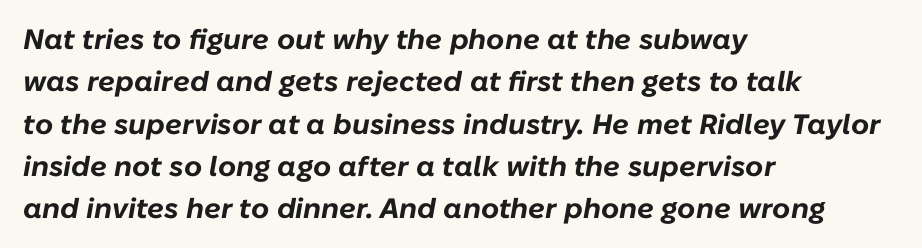
The foot of each line stays bare and open. Each line starts at the same left margin while the right side varies. Looks like regular typesetting: each glyph gets only the width it needs. Plenty of ink on the page — the face is bold.
